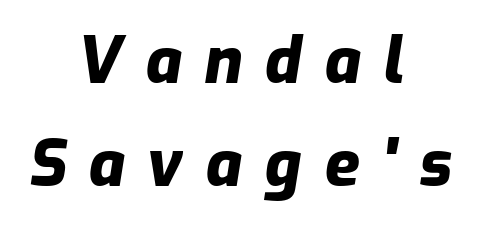
{"italic": "yes", "lean": "right", "slant_degrees": 9, "bold": "yes", "weight": "heavy", "width": "normal", "stroke_contrast": "low", "x_height": "medium", "monospaced": "no", "underline": "no", "align": "center", "line_spacing": "normal", "line_spacing_ratio": 1.61, "letter_spacing": "wide", "letter_spacing_em": 0.35, "glyph_px": 64}
